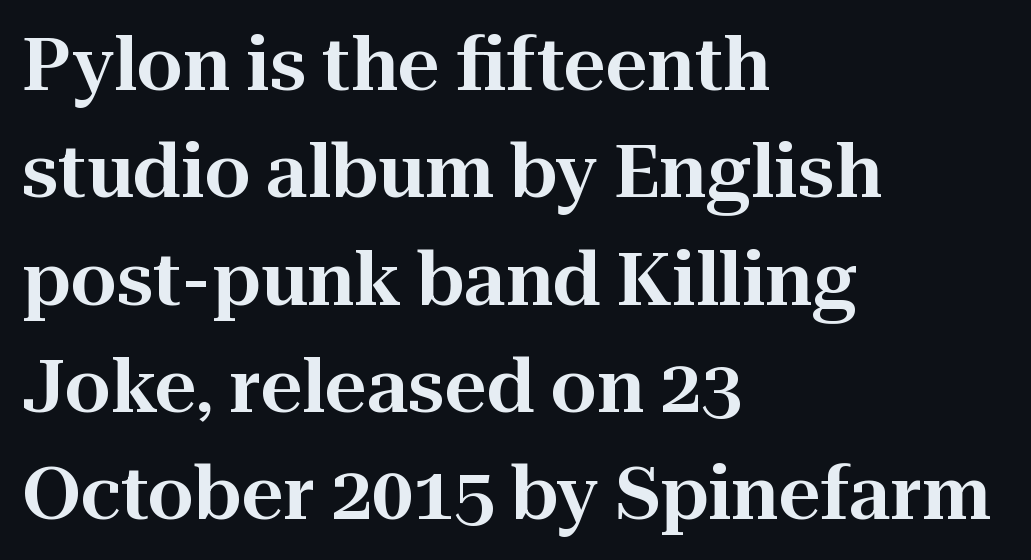
The image shows 73 px serif type, upright; set left-aligned, normal line spacing (1.47x), normal letter spacing, not underlined; high stroke contrast and a medium x-height.
